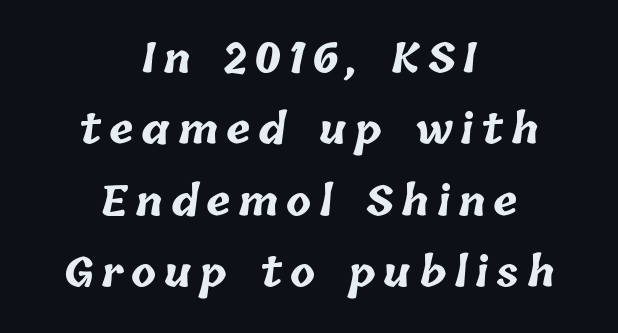
Has an underline been added? It has not. The font is running at its bold setting. Horizontal alignment here is central, giving a formal, balanced look. Note the varied advance widths — an 'i' is clearly narrower than an 'm'.
